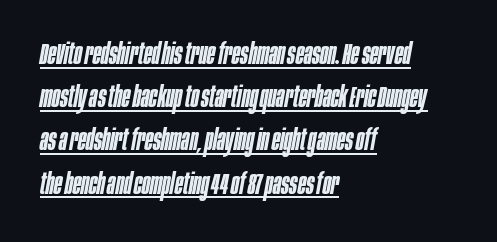
Q: Is the text bold? A: Semi-bold.
Q: Is the text italic (slanted)? A: Yes, it leans right by about 10 degrees.
Q: Is the text underlined? A: Yes.
Q: How is the paragraph aligned? A: Left-aligned.
Q: Is the spacing between letters normal or unusually wide? A: Normal.
Q: Is the spacing between lines tight, normal or loose? A: Normal.
Q: Width (condensed, normal, or wide)? A: Condensed.
Q: Stroke contrast? A: Low.
Q: x-height? A: Large.
Q: Monospaced? A: No.
